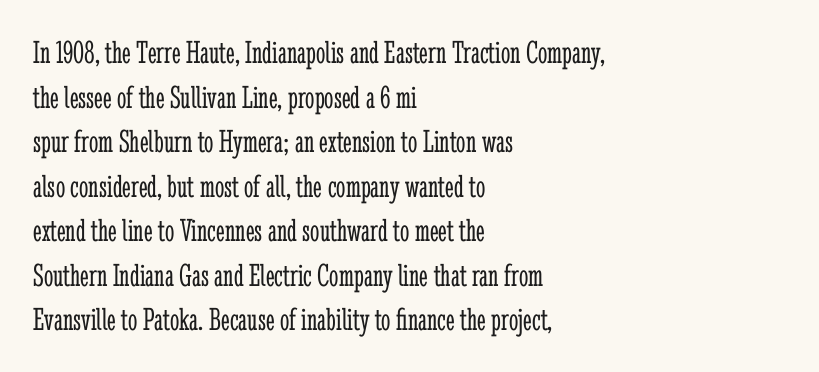
The image shows 33 px light, condensed serif type, upright; set left-aligned, normal line spacing (1.35x), normal letter spacing, not underlined; low stroke contrast and a medium x-height.
